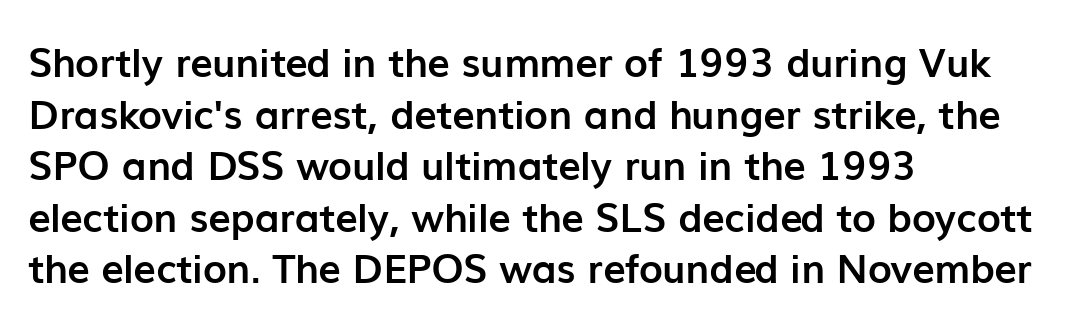
Q: Is the text bold? A: Yes.
Q: Is the text italic (slanted)? A: No, it is upright.
Q: Is the typeface a serif or a sans-serif typeface? A: Sans-serif.
Q: Is the text underlined? A: No.
Q: How is the paragraph aligned? A: Left-aligned.
Q: Is the spacing between letters normal or unusually wide? A: Normal.
Q: Is the spacing between lines tight, normal or loose? A: Normal.
Q: Width (condensed, normal, or wide)? A: Normal.
Q: Stroke contrast? A: Low.
Q: x-height? A: Medium.
Q: Monospaced? A: No.
